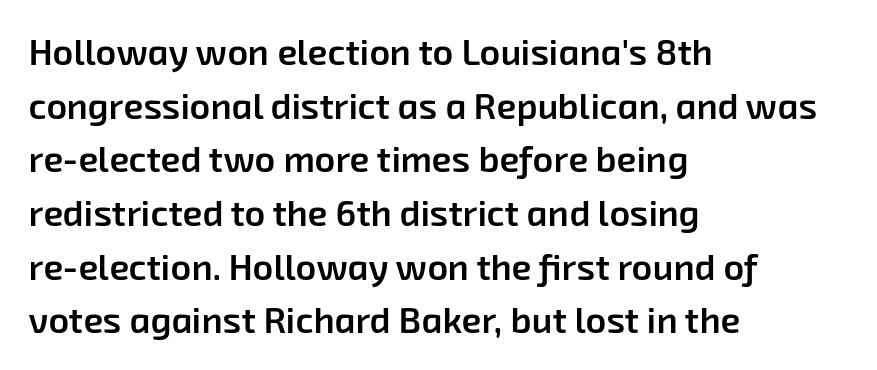
Q: Is the text bold? A: Semi-bold.
Q: Is the typeface a serif or a sans-serif typeface? A: Sans-serif.
Q: Is the text underlined? A: No.
Q: How is the paragraph aligned? A: Left-aligned.
Q: Is the spacing between letters normal or unusually wide? A: Normal.
Q: Is the spacing between lines tight, normal or loose? A: Normal.
Q: Width (condensed, normal, or wide)? A: Normal.
Q: Stroke contrast? A: Low.
Q: x-height? A: Medium.
Q: Monospaced? A: No.
